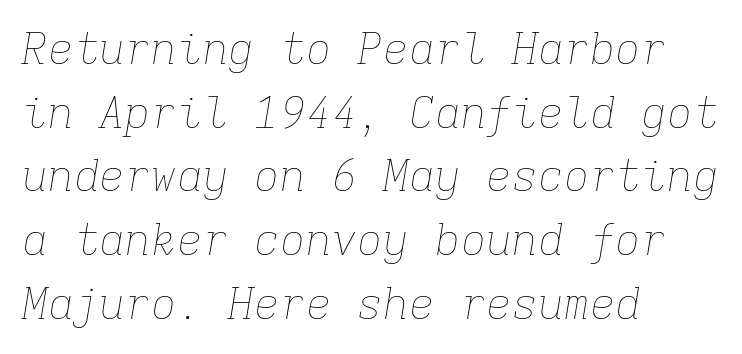
This block has exactly the height ordinary leading produces. If you drew a ruler down the left edge, every line would touch it. This rendering leaves character spacing at its baseline value. The lettering tilts uniformly, giving the passage an italic look. The letters march in equal steps, a hallmark of fixed-pitch type. No letter is thick-stroked: the sample isn't bold.
